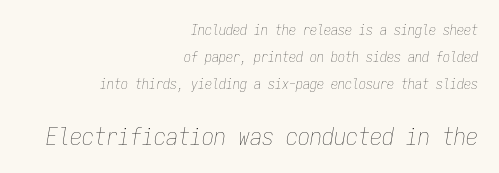
Does extra space separate the letters? No, they use regular spacing. The weight tops out at a normal text grade. The space directly below the letters is spotless. Each new line begins a long way beneath the previous one. Caption: upper text group reduced, lower text group enlarged.
